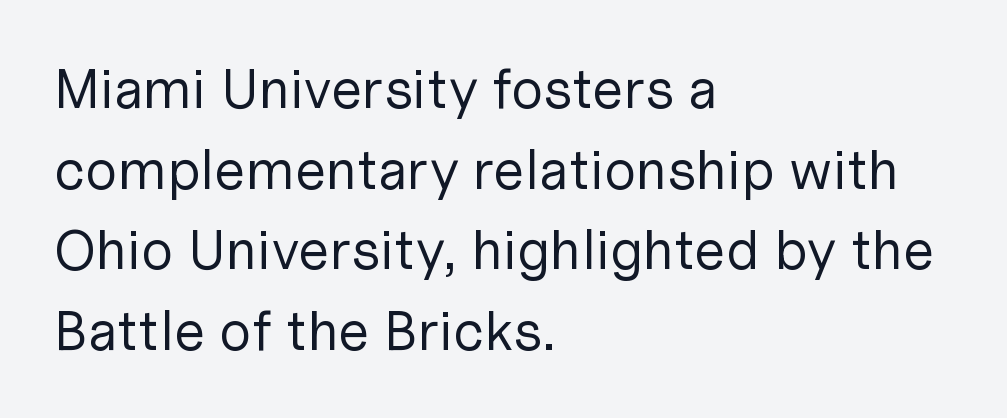
The image shows 56 px regular-weight sans-serif type, upright; set left-aligned, normal line spacing (1.44x), normal letter spacing, not underlined; low stroke contrast and a medium x-height.
